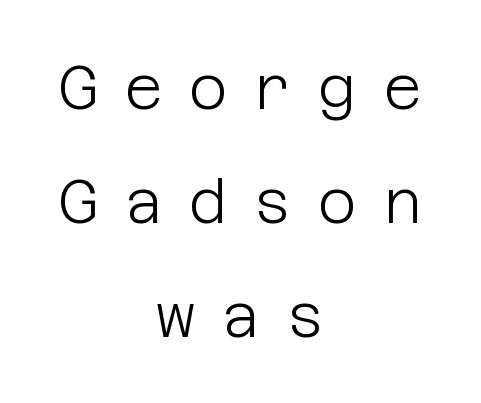
The image shows 60 px light sans-serif type, upright; set centered, loose line spacing (1.9x), unusually wide letter spacing (+0.43 em), not underlined; low stroke contrast and a large x-height.
